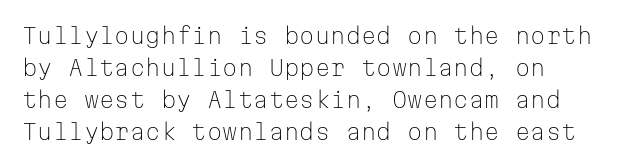
{"italic": "no", "bold": "no", "underline": "no", "line_spacing": "normal", "line_spacing_ratio": 1.45, "letter_spacing": "normal", "letter_spacing_em": 0.0, "glyph_px": 22}
